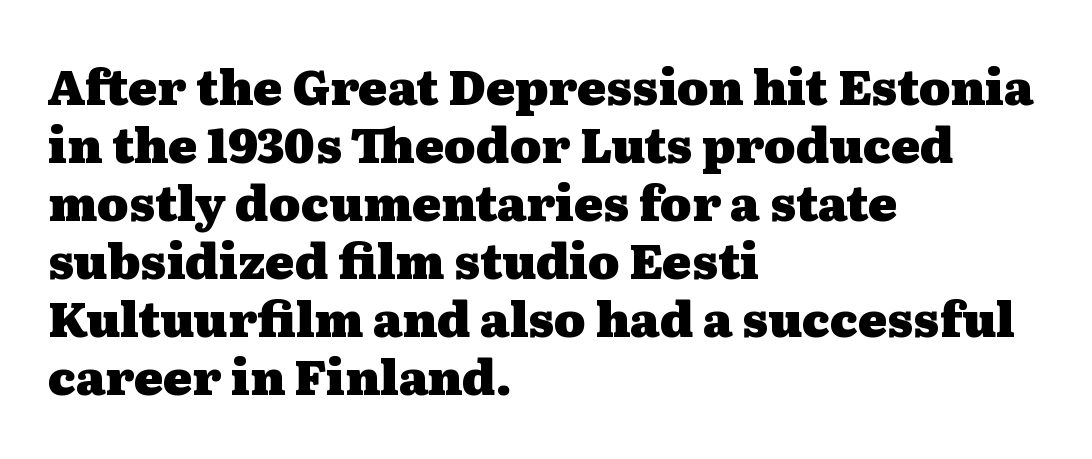
Tracking here is standard; glyphs follow each other at the usual distance. Only glyphs here, with clear space below each row. This is heavy type, rendered in bold. This rendering uses left alignment, leaving the right contour irregular. The face used here is proportionally spaced, like ordinary book or web type.
